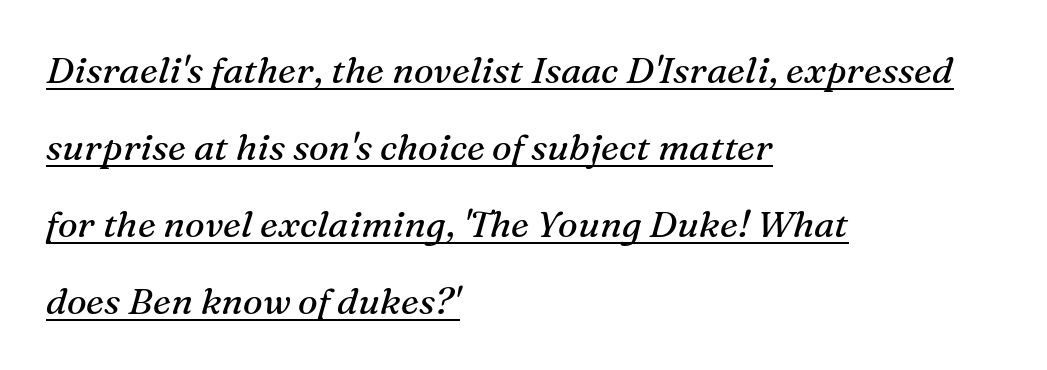
{"serif": "yes", "italic": "yes", "lean": "right", "slant_degrees": 16, "bold": "no", "weight": "regular", "width": "normal", "stroke_contrast": "medium", "x_height": "medium", "monospaced": "no", "underline": "yes", "align": "left", "line_spacing": "loose", "line_spacing_ratio": 2.08, "letter_spacing": "normal", "letter_spacing_em": 0.0, "glyph_px": 37}
